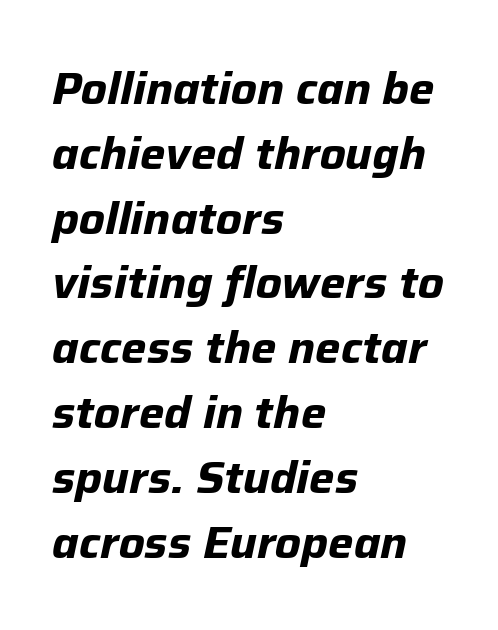
{"italic": "yes", "lean": "right", "slant_degrees": 12, "bold": "yes", "weight": "bold", "width": "normal", "stroke_contrast": "low", "x_height": "medium", "monospaced": "no", "underline": "no", "align": "left", "line_spacing": "normal", "line_spacing_ratio": 1.44, "letter_spacing": "normal", "letter_spacing_em": 0.0, "glyph_px": 45}
